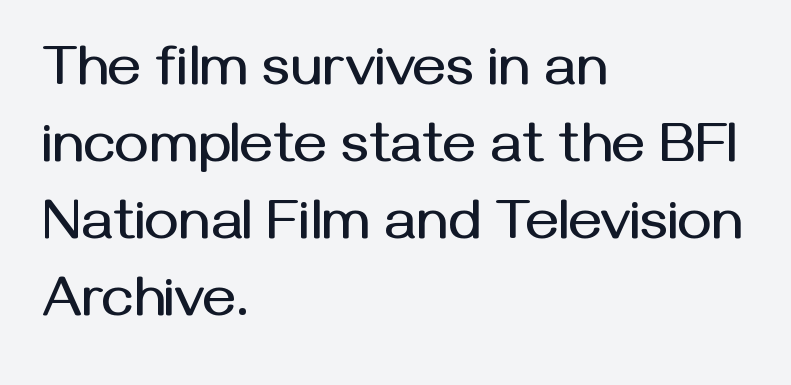
{"serif": "no", "italic": "no", "width": "normal", "stroke_contrast": "medium", "x_height": "medium", "monospaced": "no", "underline": "no", "align": "left", "line_spacing": "normal", "line_spacing_ratio": 1.35, "letter_spacing": "normal", "letter_spacing_em": 0.0, "glyph_px": 57}
